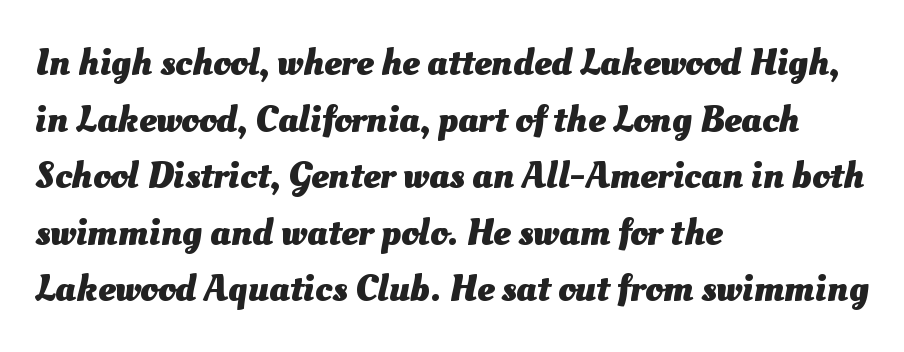
Here the designer chose a conventional face with non-uniform glyph widths. Check the space under the baseline: it is left empty. Honestly, the letter spacing is just normal — you wouldn't notice it. Alignment: flush left. Strong, thick strokes mark this as bold type. Line spacing here is normal.
